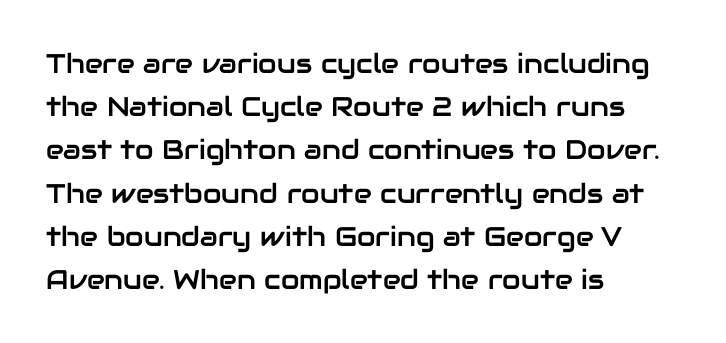
The image shows 27 px text type, upright; set left-aligned, normal line spacing (1.6x), normal letter spacing, not underlined.
